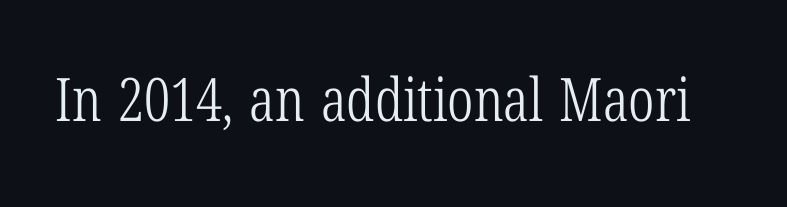
The image shows 60 px light, condensed serif type, upright; set normal letter spacing, not underlined; low stroke contrast and a medium x-height.
